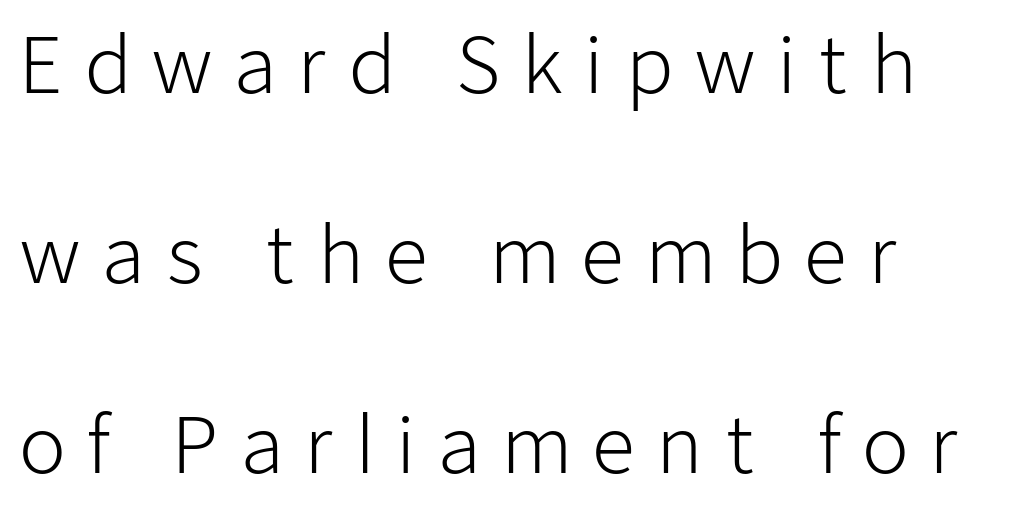
The image shows 77 px light sans-serif type, upright; set left-aligned, loose line spacing (2.47x), unusually wide letter spacing (+0.26 em), not underlined; low stroke contrast and a medium x-height.
